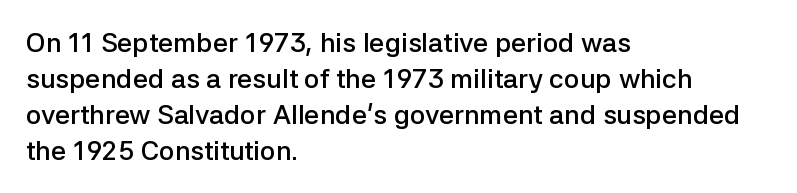
Does extra space separate the letters? No, they use regular spacing. Evenly set lines give the paragraph a standard silhouette. Nobody drew a line under any word here. Notice the strokes are somewhat thickened but not fully heavy: this is a semibold. Layout note: lines flush left.
